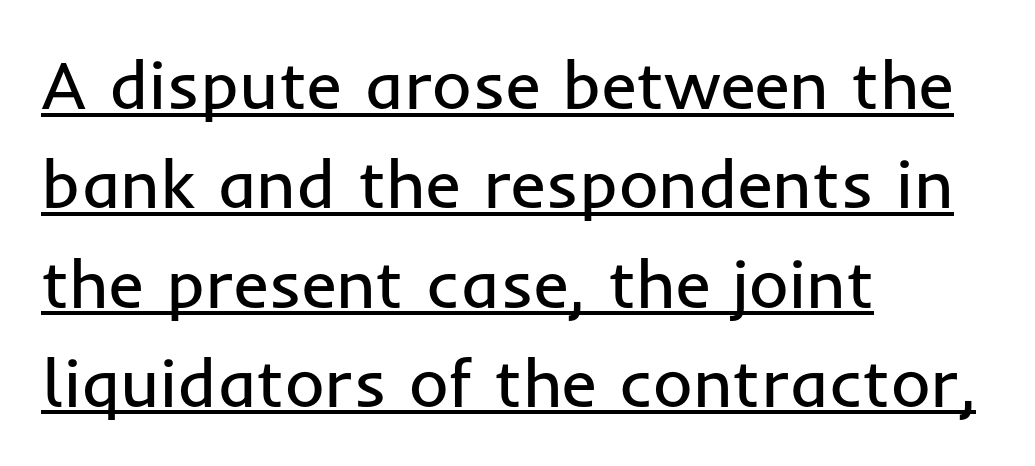
The image shows 68 px regular-weight sans-serif type, upright; set left-aligned, normal line spacing (1.46x), normal letter spacing, underlined; low stroke contrast and a medium x-height.
